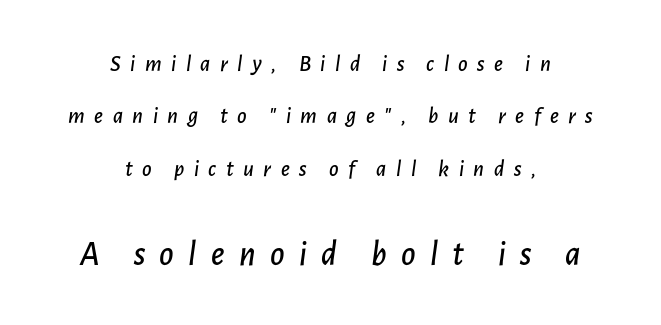
{"italic": "yes", "lean": "right", "slant_degrees": 7, "width": "normal", "stroke_contrast": "low", "x_height": "medium", "monospaced": "no", "underline": "no", "align": "center", "line_spacing": "loose", "line_spacing_ratio": 2.28, "letter_spacing": "wide", "letter_spacing_em": 0.41, "larger_block": "second", "size_ratio": 1.52, "glyph_px": 35}
